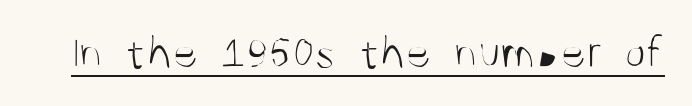
Q: Is the text bold? A: No.
Q: Is the text italic (slanted)? A: No, it is upright.
Q: Is the typeface a serif or a sans-serif typeface? A: Sans-serif.
Q: Is the text underlined? A: Yes.
Q: Is the spacing between letters normal or unusually wide? A: Normal.
Q: Width (condensed, normal, or wide)? A: Condensed.
Q: Stroke contrast? A: Medium.
Q: x-height? A: Large.
Q: Monospaced? A: No.
